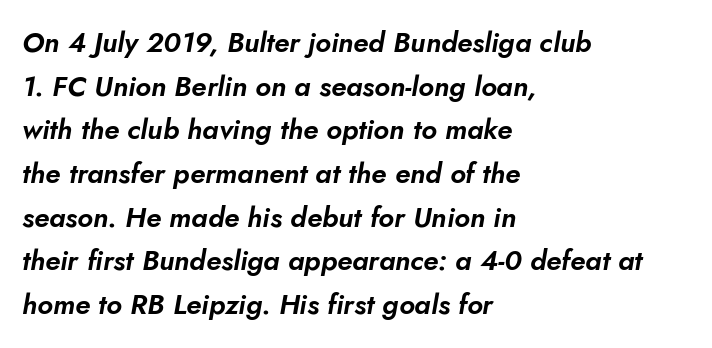
Q: Is the text italic (slanted)? A: Yes, it leans right by about 10 degrees.
Q: Is the text underlined? A: No.
Q: How is the paragraph aligned? A: Left-aligned.
Q: Is the spacing between letters normal or unusually wide? A: Normal.
Q: Is the spacing between lines tight, normal or loose? A: Normal.
Q: Width (condensed, normal, or wide)? A: Normal.
Q: Stroke contrast? A: Low.
Q: x-height? A: Small.
Q: Monospaced? A: No.
